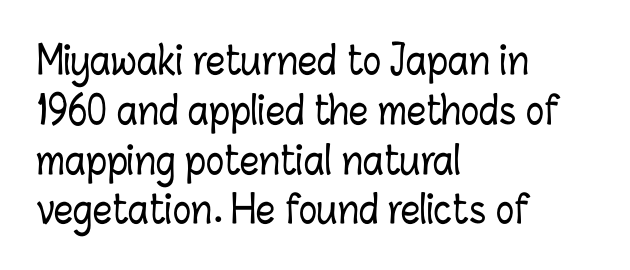
The image shows 38 px condensed type, upright; set left-aligned, normal line spacing (1.31x), normal letter spacing, not underlined; low stroke contrast and a medium x-height.
